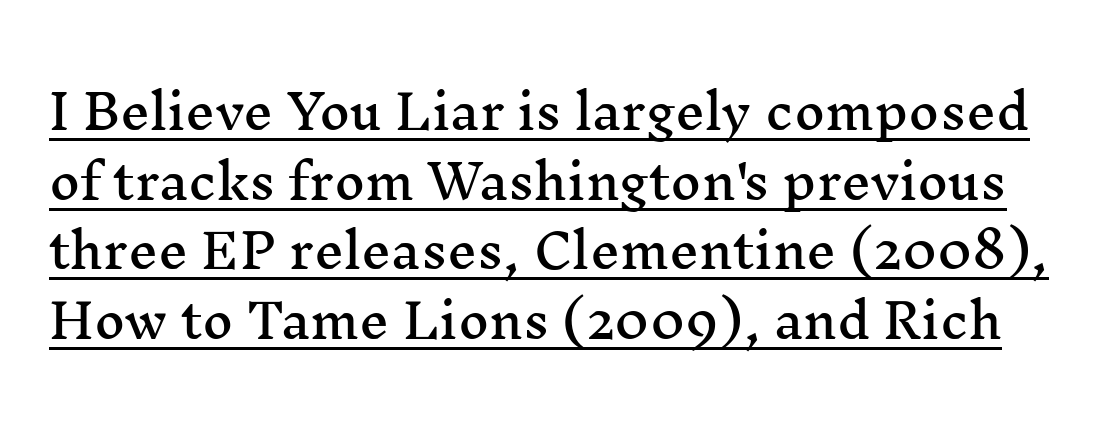
Q: Is the text italic (slanted)? A: No, it is upright.
Q: Is the typeface a serif or a sans-serif typeface? A: Serif.
Q: Is the text underlined? A: Yes.
Q: Is the spacing between letters normal or unusually wide? A: Normal.
Q: Is the spacing between lines tight, normal or loose? A: Normal.
Q: Width (condensed, normal, or wide)? A: Wide.
Q: Stroke contrast? A: Medium.
Q: x-height? A: Medium.
Q: Monospaced? A: No.
